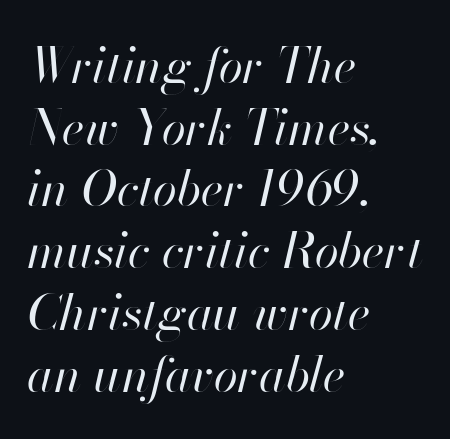
{"italic": "yes", "lean": "right", "slant_degrees": 13, "bold": "no", "weight": "regular", "width": "normal", "stroke_contrast": "high", "x_height": "small", "monospaced": "no", "underline": "no", "align": "left", "line_spacing": "normal", "line_spacing_ratio": 1.26, "letter_spacing": "normal", "letter_spacing_em": 0.0, "glyph_px": 49}
